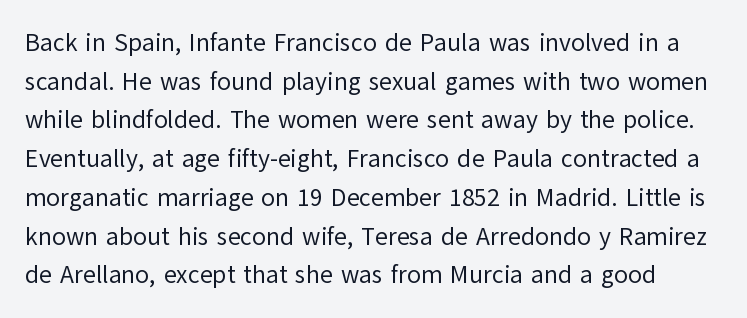
The image shows 25 px text type, upright; set normal line spacing (1.55x), normal letter spacing, not underlined.
